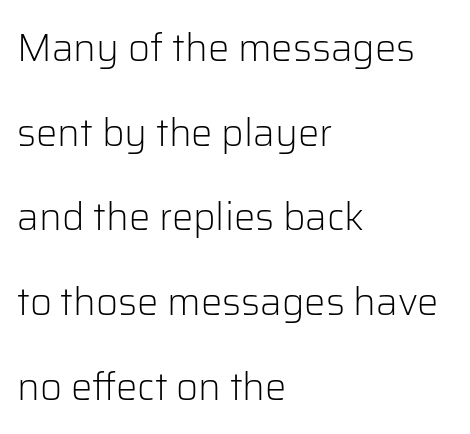
Q: Is the text bold? A: No.
Q: Is the text italic (slanted)? A: No, it is upright.
Q: Is the typeface a serif or a sans-serif typeface? A: Sans-serif.
Q: Is the text underlined? A: No.
Q: How is the paragraph aligned? A: Left-aligned.
Q: Is the spacing between letters normal or unusually wide? A: Normal.
Q: Is the spacing between lines tight, normal or loose? A: Loose.
Q: Width (condensed, normal, or wide)? A: Normal.
Q: Stroke contrast? A: Low.
Q: x-height? A: Medium.
Q: Monospaced? A: No.
